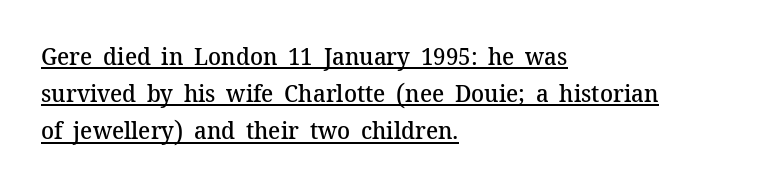
The image shows 24 px text type, upright; set left-aligned, normal line spacing (1.55x), normal letter spacing, underlined.
